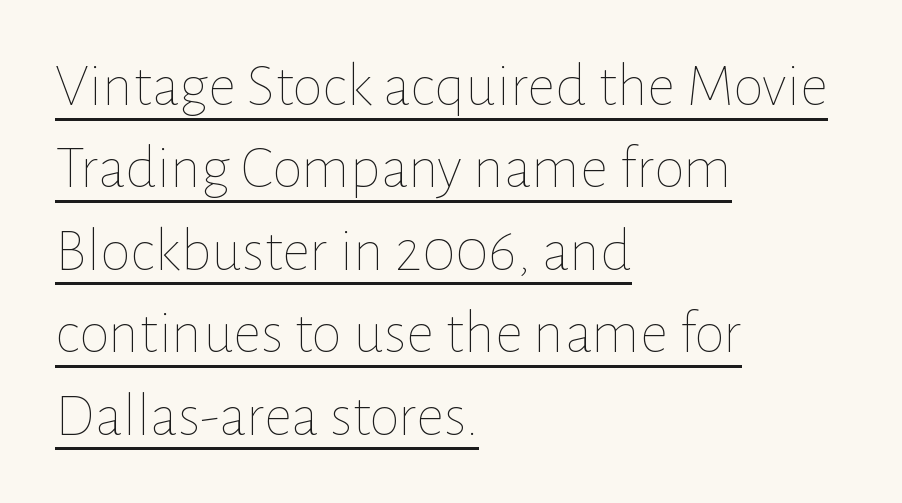
The image shows 62 px thin type, upright; set left-aligned, normal line spacing (1.33x), normal letter spacing, underlined; low stroke contrast and a medium x-height.
